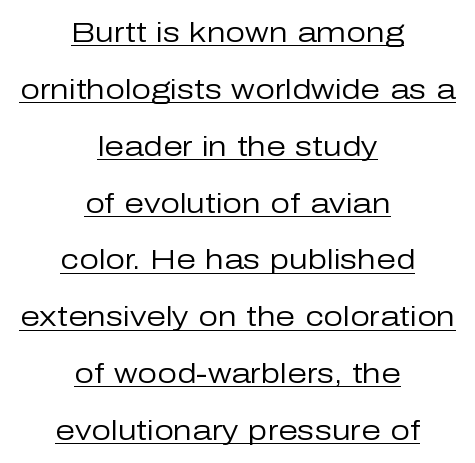
The weight tops out at a normal text grade. The face used here is proportionally spaced, like ordinary book or web type. The letters carry no serifs — their stems end cleanly without finishing strokes. Baseline-to-baseline distance is far greater than the letter height. The lettering is marked with a stroke running underneath it.
